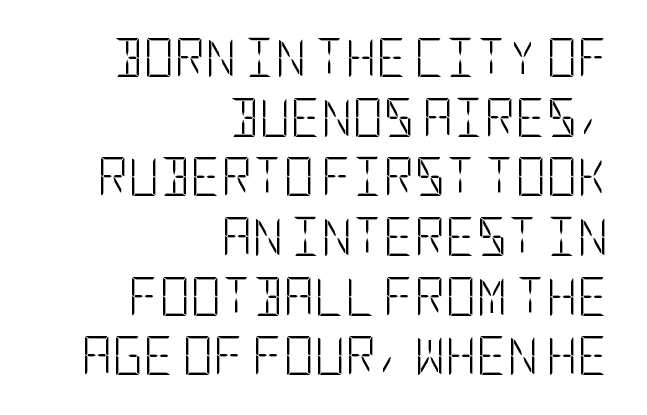
Q: Is the text bold? A: No.
Q: Is the text italic (slanted)? A: No, it is upright.
Q: Is the typeface a serif or a sans-serif typeface? A: Sans-serif.
Q: Is the text underlined? A: No.
Q: How is the paragraph aligned? A: Right-aligned.
Q: Is the spacing between letters normal or unusually wide? A: Normal.
Q: Is the spacing between lines tight, normal or loose? A: Normal.
Q: Width (condensed, normal, or wide)? A: Condensed.
Q: Stroke contrast? A: Low.
Q: x-height? A: Large.
